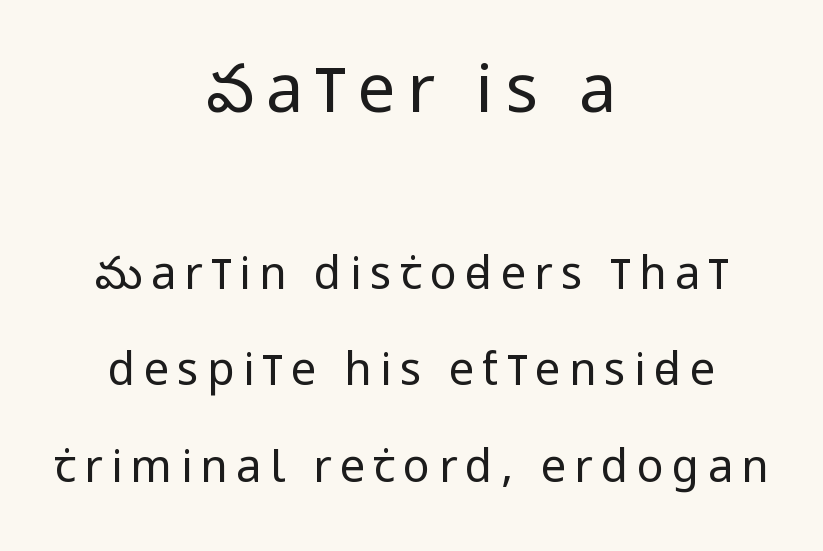
The image shows 67 px regular-weight, condensed sans-serif type, upright; set centered, loose line spacing (2.14x), not underlined; the first (top) block is 1.49x larger; low stroke contrast and a large x-height.
